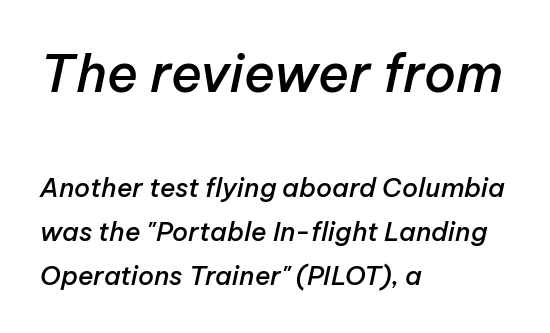
Tracking here is standard; glyphs follow each other at the usual distance. Where is the straight margin? On the left. Large over small — that's the arrangement of the two blocks here. The font's italic variant was chosen for this text.
